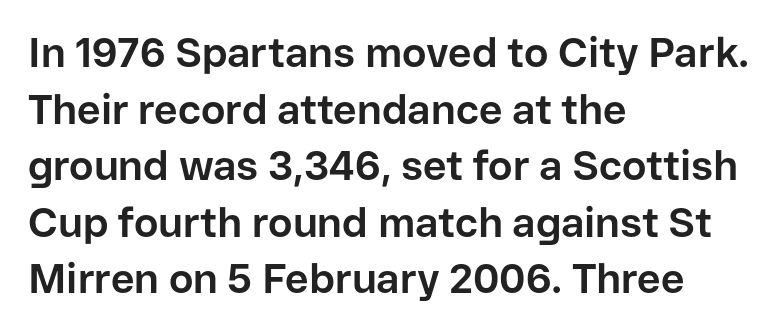
The image shows 41 px bold sans-serif type, upright; set left-aligned, normal line spacing (1.38x), normal letter spacing, not underlined; low stroke contrast and a medium x-height.
